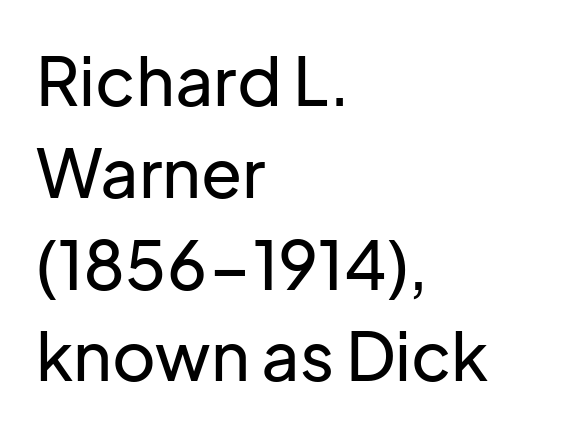
The image shows 67 px sans-serif type, upright; set left-aligned, normal line spacing (1.37x), normal letter spacing, not underlined; low stroke contrast and a medium x-height.
